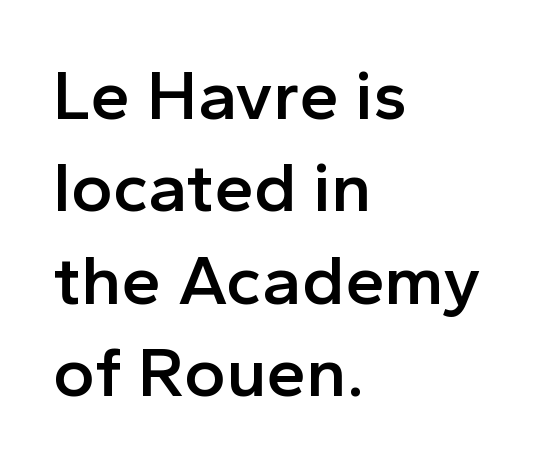
The compositor pushed each line to the left boundary. The passage shown stacks its lines at a standard gap. Every stem runs plumb, perpendicular to the baseline. The designer went with a sans here, leaving each stem footless. Underlining? Definitely not there.
